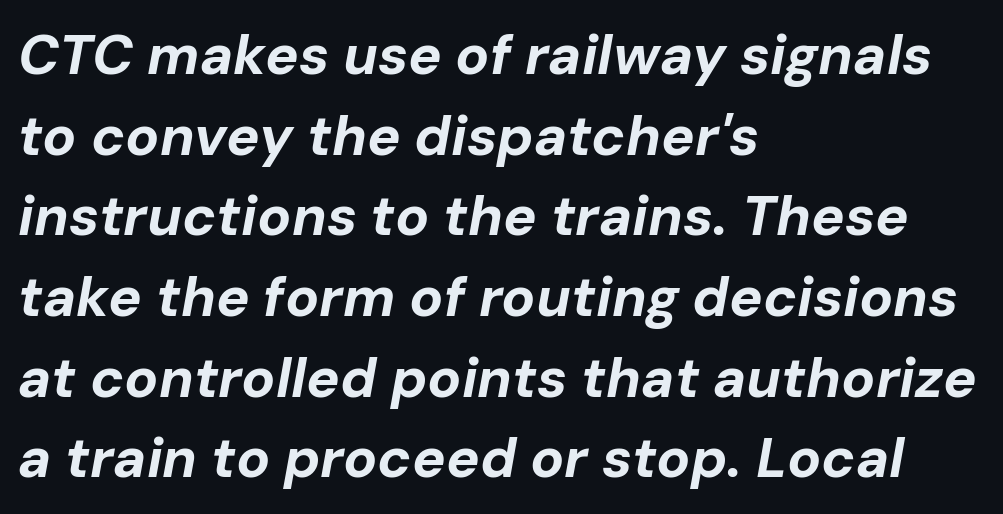
Each letter keeps its own natural width here, so spacing adapts to shape. Casual observation: everything's shoved over to the left. When letters slant like this, we call the style italic. Is the type bold? Yes — the strokes are clearly thick and heavy. Is the letter spacing exaggerated? No — it looks like the ordinary default.
